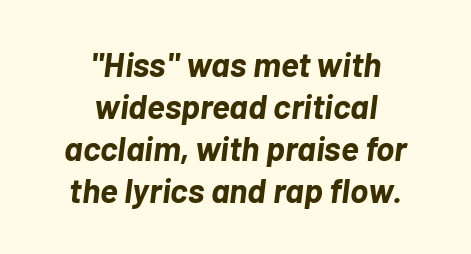
Q: Is the text bold? A: Yes.
Q: Is the text italic (slanted)? A: Yes, it leans right by about 7 degrees.
Q: Is the text underlined? A: No.
Q: How is the paragraph aligned? A: Centered.
Q: Is the spacing between letters normal or unusually wide? A: Normal.
Q: Width (condensed, normal, or wide)? A: Normal.
Q: Stroke contrast? A: Low.
Q: x-height? A: Medium.
Q: Monospaced? A: No.
